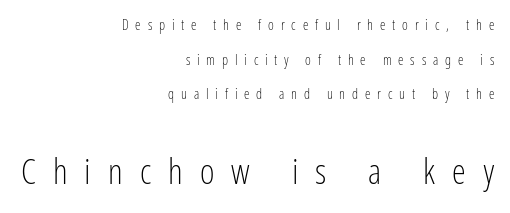
Compared with a typical body face, this is equally light or lighter still. Italic? Not at all — the glyphs are vertical. The setting favours the right margin, as signatures and pull-quotes sometimes do. You could not count columns in this text — the font is proportionally spaced.
